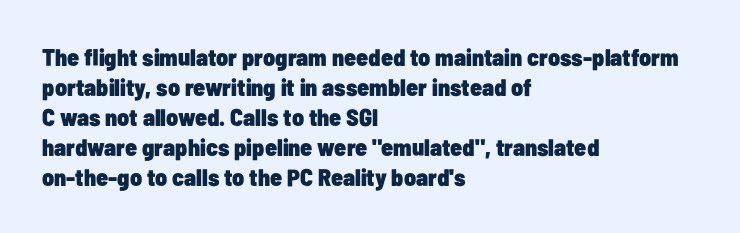
Q: Is the text bold? A: Yes.
Q: Is the text italic (slanted)? A: No, it is upright.
Q: Is the text underlined? A: No.
Q: How is the paragraph aligned? A: Left-aligned.
Q: Is the spacing between letters normal or unusually wide? A: Normal.
Q: Is the spacing between lines tight, normal or loose? A: Normal.
